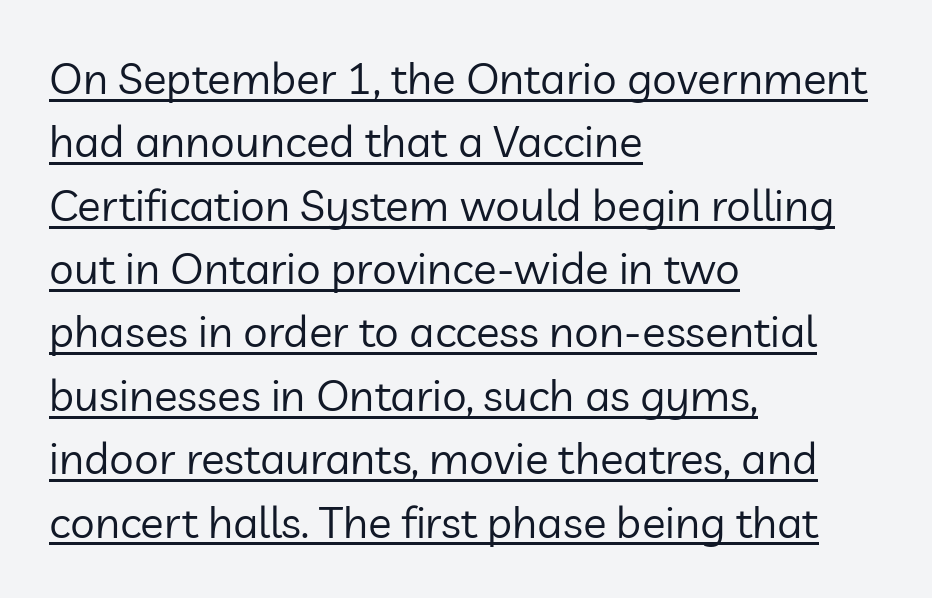
Underline: present. Looks like regular typesetting: each glyph gets only the width it needs. There is no visible air inserted between adjacent glyphs. Stem width sits at or under what a default text font uses. The setting favours the left margin, as ordinary paragraphs usually do.
